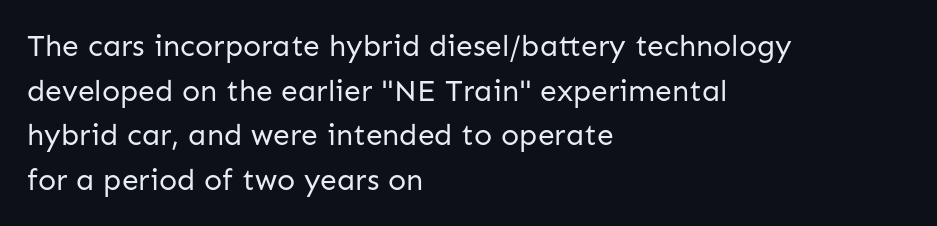
Look at the bottom of the vertical strokes: they stop flat, with no serifs. Tracking here is standard; glyphs follow each other at the usual distance. What's the leading like? Ordinary, nothing unusual. Weight class: somewhere from thin through regular.
